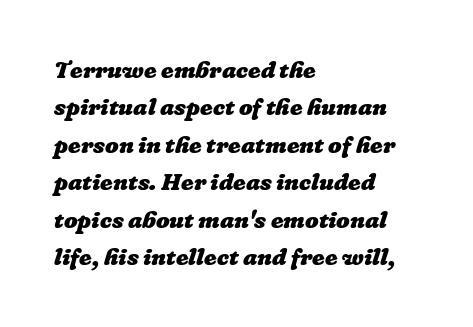
Q: Is the text bold? A: Yes.
Q: Is the text underlined? A: No.
Q: How is the paragraph aligned? A: Left-aligned.
Q: Is the spacing between letters normal or unusually wide? A: Normal.
Q: Is the spacing between lines tight, normal or loose? A: Normal.
